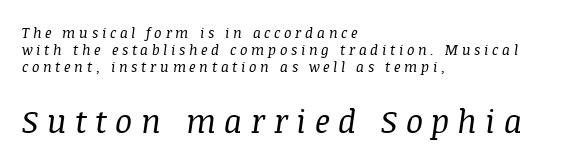
Q: Is the text bold? A: No.
Q: Is the text italic (slanted)? A: Yes, it leans right by about 8 degrees.
Q: Is the typeface a serif or a sans-serif typeface? A: Serif.
Q: Is the text underlined? A: No.
Q: How is the paragraph aligned? A: Left-aligned.
Q: Is the spacing between letters normal or unusually wide? A: Unusually wide.
Q: Which block of text is set in a larger size, the first (top) or the second (bottom)? A: The second (bottom) one.
Q: Width (condensed, normal, or wide)? A: Normal.
Q: Stroke contrast? A: Medium.
Q: x-height? A: Large.
Q: Monospaced? A: No.
